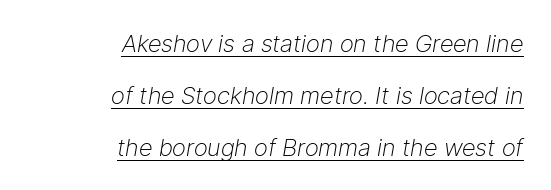
Q: Is the text bold? A: No.
Q: Is the text italic (slanted)? A: Yes, it leans right by about 9 degrees.
Q: Is the text underlined? A: Yes.
Q: How is the paragraph aligned? A: Right-aligned.
Q: Is the spacing between letters normal or unusually wide? A: Normal.
Q: Is the spacing between lines tight, normal or loose? A: Loose.
